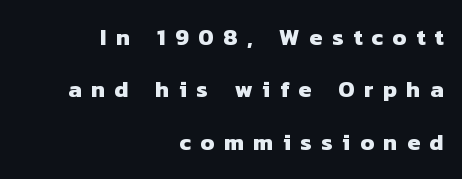
Q: Is the text bold? A: Yes.
Q: Is the text underlined? A: No.
Q: How is the paragraph aligned? A: Right-aligned.
Q: Is the spacing between letters normal or unusually wide? A: Unusually wide.
Q: Is the spacing between lines tight, normal or loose? A: Loose.
